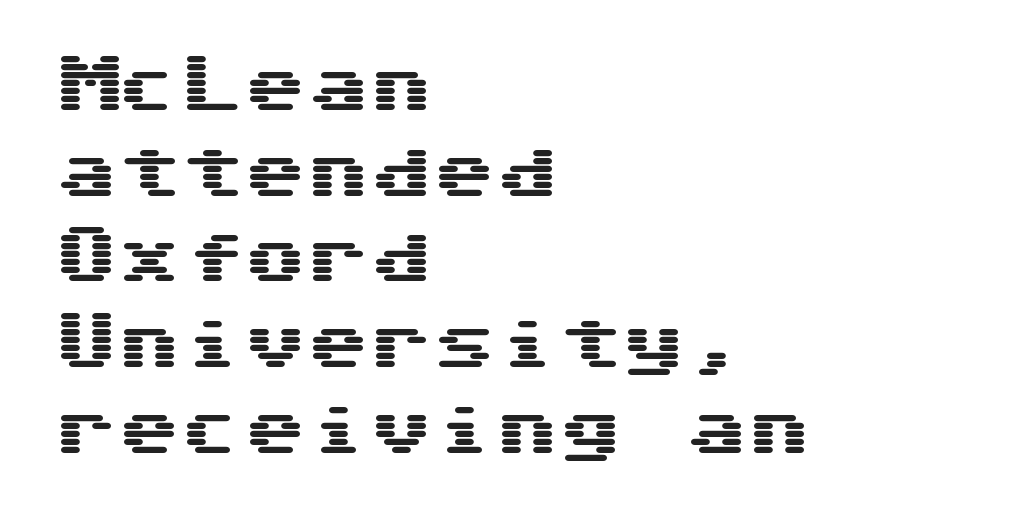
The image shows 63 px wide sans-serif type, upright; set left-aligned, normal line spacing (1.36x), normal letter spacing, not underlined; medium stroke contrast and a medium x-height.
